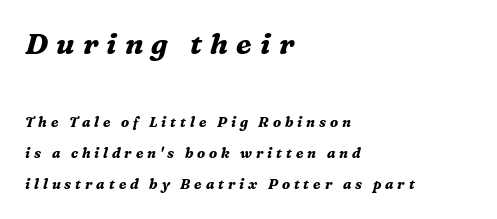
{"serif": "yes", "italic": "yes", "lean": "right", "slant_degrees": 16, "bold": "yes", "weight": "bold", "width": "normal", "stroke_contrast": "medium", "x_height": "medium", "monospaced": "no", "underline": "no", "align": "left", "line_spacing": "loose", "line_spacing_ratio": 2.23, "letter_spacing": "wide", "letter_spacing_em": 0.28, "larger_block": "first", "size_ratio": 2.07, "glyph_px": 29}
